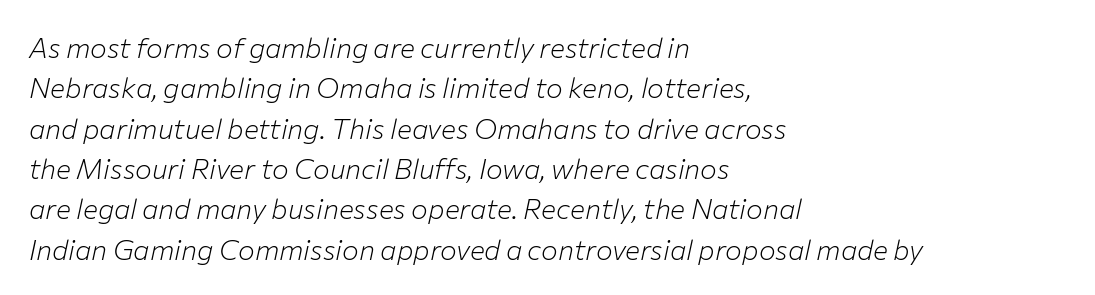
{"italic": "yes", "lean": "right", "slant_degrees": 12, "bold": "no", "weight": "light", "width": "normal", "stroke_contrast": "low", "x_height": "medium", "monospaced": "no", "underline": "no", "align": "left", "line_spacing": "normal", "line_spacing_ratio": 1.44, "letter_spacing": "normal", "letter_spacing_em": 0.0, "glyph_px": 28}
